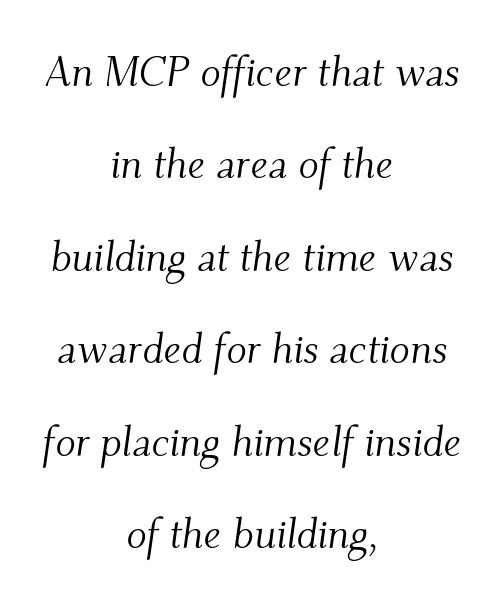
Horizontally, the lines are justified to the midpoint only. You can tell it's italic because the verticals aren't actually vertical. Has an underline been added? It has not. Glyph-to-glyph distance matches everyday printed text. Each letter keeps its own natural width here, so spacing adapts to shape.
